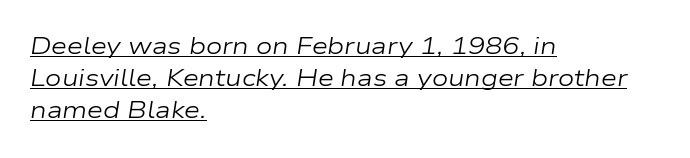
The image shows 23 px text type, italic (leaning right); set left-aligned, normal line spacing (1.4x), normal letter spacing, underlined.
